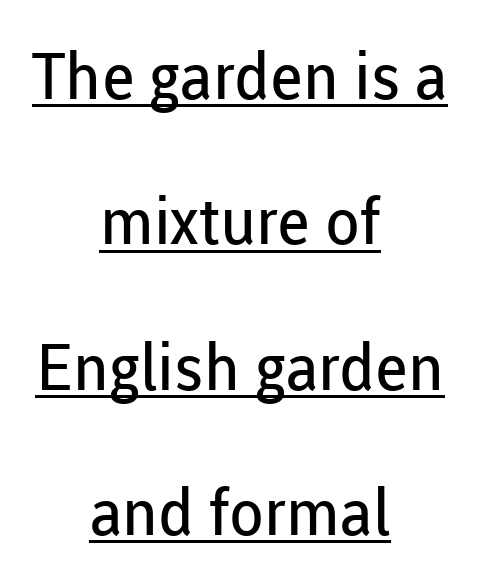
Short and long lines alike share a common midpoint. Varying glyph widths throughout — classic text-font behaviour. This block would shrink considerably if given ordinary leading; it's expanded now. The font family rendered here belongs to the sans-serif group.
